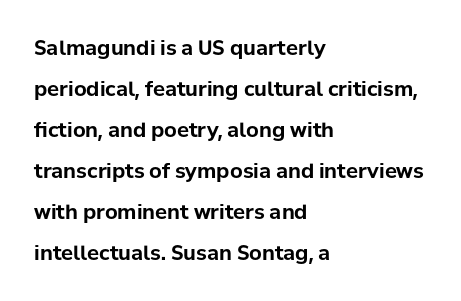
The image shows 20 px bold type, upright; set left-aligned, loose line spacing (2.05x), normal letter spacing, not underlined.
